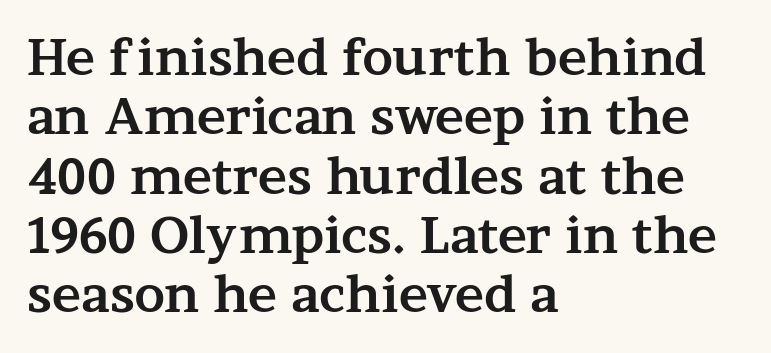
Glance below the letters and you will spot only blank space. The type sits square on the baseline with zero lean. Strong, thick strokes mark this as bold type. Do the characters align in a grid? No, the font is proportional.
